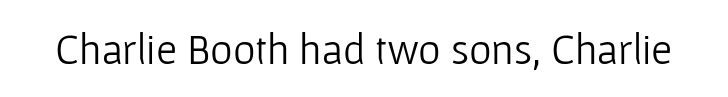
{"serif": "no", "italic": "no", "bold": "no", "weight": "light", "width": "normal", "stroke_contrast": "low", "x_height": "medium", "monospaced": "no", "underline": "no", "letter_spacing": "normal", "letter_spacing_em": 0.0, "glyph_px": 43}
